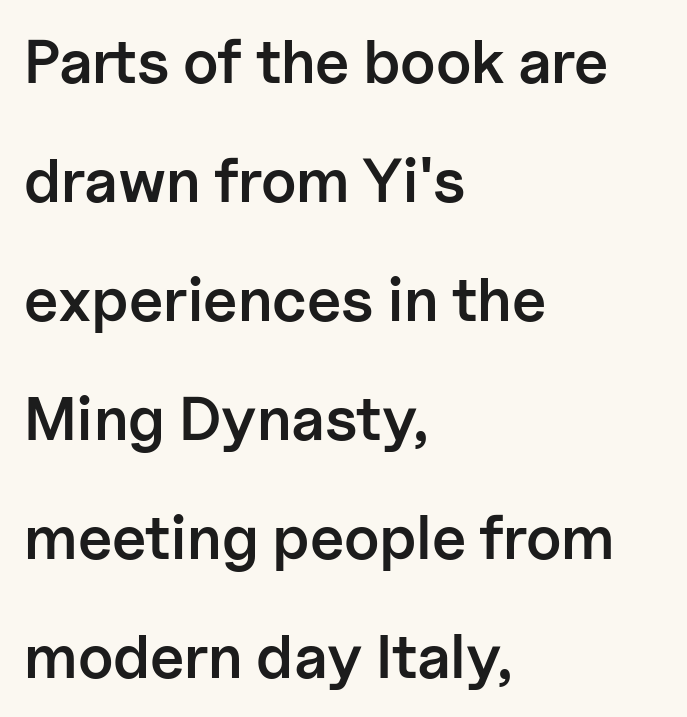
{"serif": "no", "italic": "no", "bold": "semi", "weight": "semibold", "width": "normal", "stroke_contrast": "low", "x_height": "medium", "monospaced": "no", "underline": "no", "align": "left", "line_spacing": "loose", "line_spacing_ratio": 1.95, "letter_spacing": "normal", "letter_spacing_em": 0.0, "glyph_px": 61}
